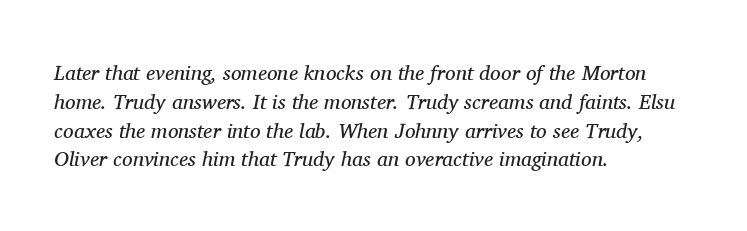
The image shows 21 px text type, italic (leaning right); set left-aligned, normal line spacing (1.37x), normal letter spacing, not underlined.
